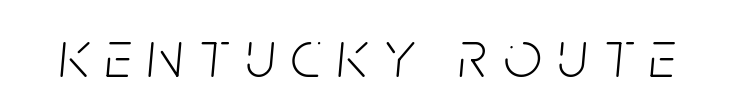
The image shows 67 px light, condensed type, italic (leaning right); set unusually wide letter spacing (+0.24 em), not underlined; low stroke contrast and a large x-height.
